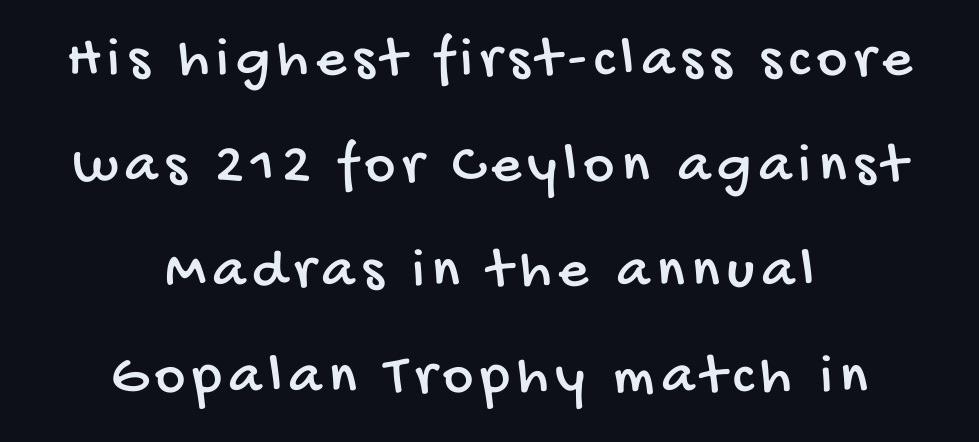
In terms of letterform style, serifs are entirely absent. Looks like regular typesetting: each glyph gets only the width it needs. The zone under the glyphs is completely vacant. Layout note: lines centered.
